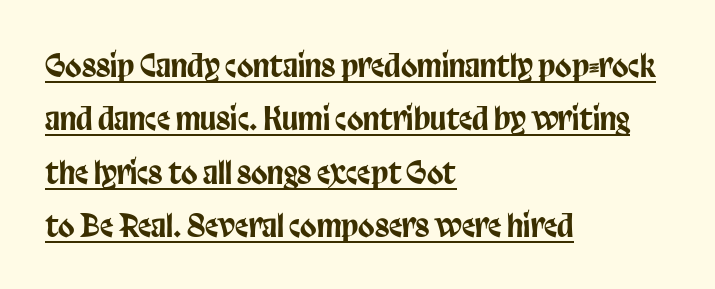
{"serif": "no", "italic": "no", "width": "condensed", "stroke_contrast": "low", "x_height": "large", "monospaced": "no", "underline": "yes", "align": "left", "line_spacing_ratio": 1.78, "letter_spacing": "normal", "letter_spacing_em": 0.0, "glyph_px": 30}
